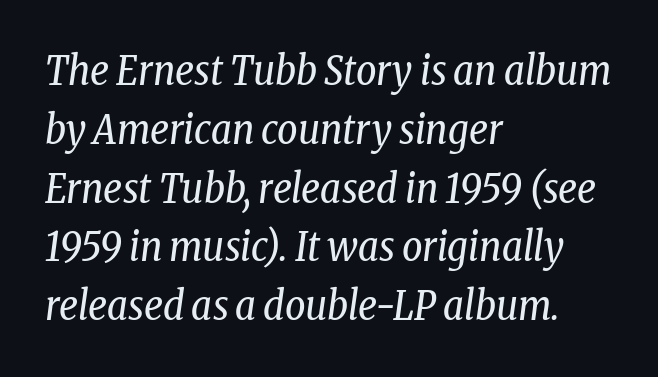
Q: Is the text bold? A: No.
Q: Is the text italic (slanted)? A: Yes, it leans right by about 8 degrees.
Q: Is the typeface a serif or a sans-serif typeface? A: Serif.
Q: Is the text underlined? A: No.
Q: How is the paragraph aligned? A: Left-aligned.
Q: Is the spacing between letters normal or unusually wide? A: Normal.
Q: Is the spacing between lines tight, normal or loose? A: Normal.
Q: Width (condensed, normal, or wide)? A: Condensed.
Q: Stroke contrast? A: Low.
Q: x-height? A: Medium.
Q: Monospaced? A: No.
